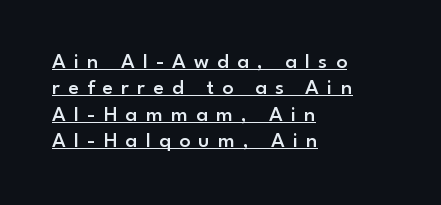
Q: Is the text bold? A: Semi-bold.
Q: Is the text italic (slanted)? A: No, it is upright.
Q: Is the text underlined? A: Yes.
Q: How is the paragraph aligned? A: Left-aligned.
Q: Is the spacing between letters normal or unusually wide? A: Unusually wide.
